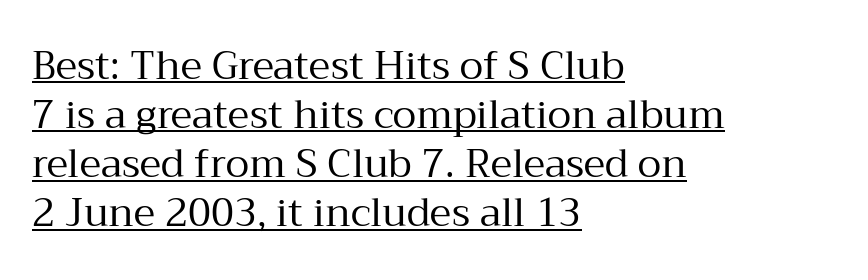
The paragraph has a hard left edge and a soft right edge. Summary of vertical rhythm: regular, with standard interline spacing. The letters advance in unequal steps, a hallmark of proportional type. The lettering holds an erect, upright posture throughout.
